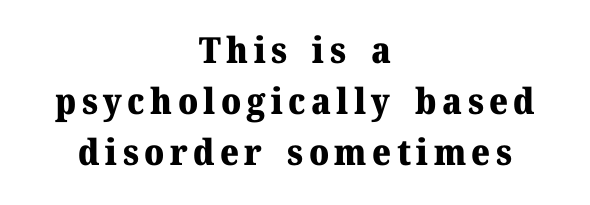
The font family rendered here belongs to the serif group. The letters are bold, with thick, heavy strokes. This sample has the flowing, uneven cadence of proportional lettering. Notice how descenders clear the ascenders below comfortably — that's standard leading. Is there any slant? The stems are plumb. Glance below the letters and you will spot only blank space.
